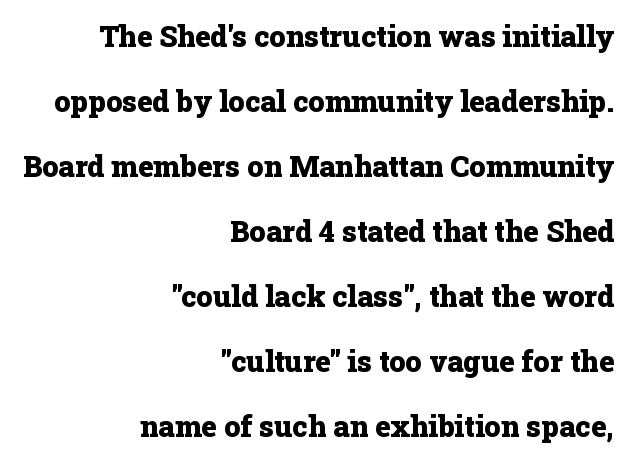
Q: Is the text bold? A: Yes.
Q: Is the text italic (slanted)? A: No, it is upright.
Q: Is the typeface a serif or a sans-serif typeface? A: Serif.
Q: Is the text underlined? A: No.
Q: How is the paragraph aligned? A: Right-aligned.
Q: Is the spacing between letters normal or unusually wide? A: Normal.
Q: Is the spacing between lines tight, normal or loose? A: Loose.
Q: Width (condensed, normal, or wide)? A: Normal.
Q: Stroke contrast? A: Low.
Q: x-height? A: Medium.
Q: Monospaced? A: No.
